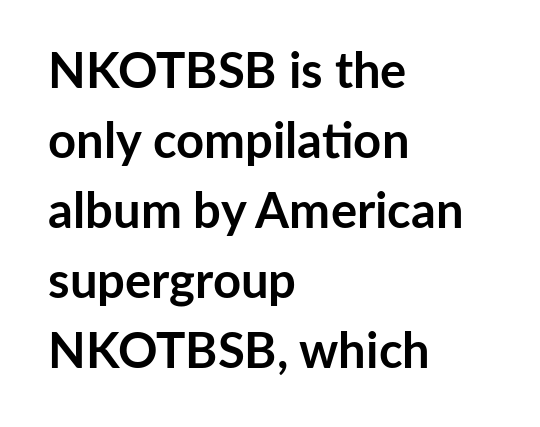
{"serif": "no", "italic": "no", "bold": "yes", "weight": "semibold", "width": "normal", "stroke_contrast": "low", "x_height": "medium", "monospaced": "no", "underline": "no", "align": "left", "line_spacing": "normal", "line_spacing_ratio": 1.43, "letter_spacing": "normal", "letter_spacing_em": 0.0, "glyph_px": 49}
